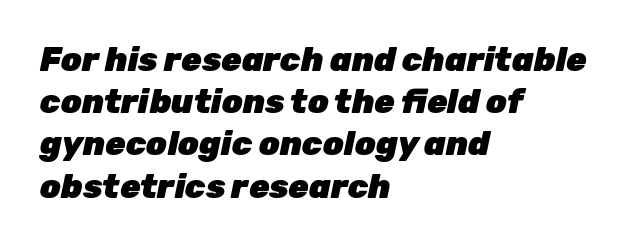
{"italic": "yes", "lean": "right", "slant_degrees": 12, "bold": "yes", "weight": "heavy", "width": "normal", "stroke_contrast": "low", "x_height": "medium", "monospaced": "no", "underline": "no", "align": "left", "line_spacing": "normal", "line_spacing_ratio": 1.28, "letter_spacing": "normal", "letter_spacing_em": 0.0, "glyph_px": 33}
